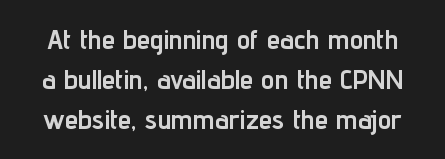
Q: Is the text bold? A: Yes.
Q: Is the text italic (slanted)? A: No, it is upright.
Q: Is the text underlined? A: No.
Q: Is the spacing between letters normal or unusually wide? A: Normal.
Q: Is the spacing between lines tight, normal or loose? A: Normal.
